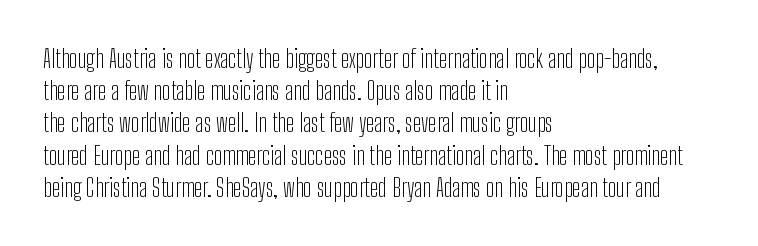
The image shows 25 px text type, upright; set left-aligned, normal line spacing (1.29x), normal letter spacing, not underlined.
